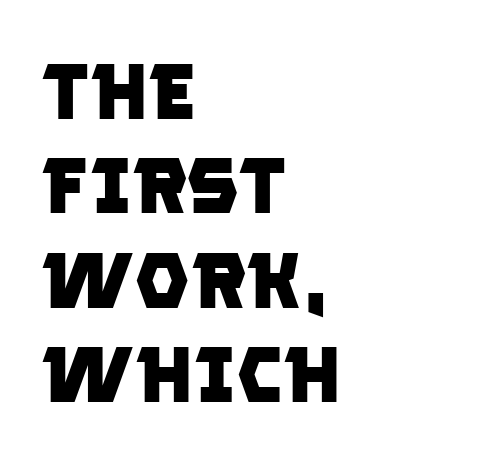
The image shows 78 px heavy sans-serif type; set left-aligned, line spacing 1.21x, normal letter spacing, not underlined; low stroke contrast and a large x-height.
